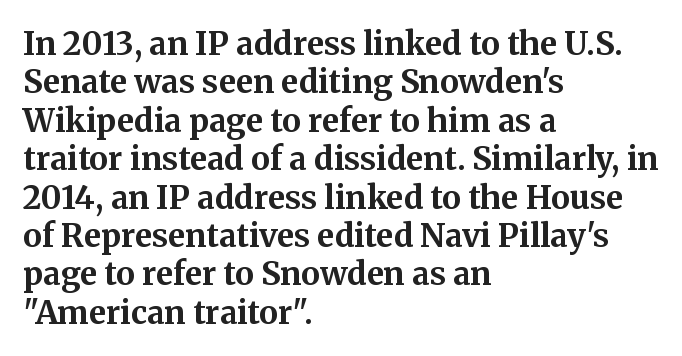
Q: Is the text bold? A: Yes.
Q: Is the text italic (slanted)? A: No, it is upright.
Q: Is the typeface a serif or a sans-serif typeface? A: Serif.
Q: Is the text underlined? A: No.
Q: How is the paragraph aligned? A: Left-aligned.
Q: Is the spacing between letters normal or unusually wide? A: Normal.
Q: Width (condensed, normal, or wide)? A: Normal.
Q: Stroke contrast? A: Medium.
Q: x-height? A: Medium.
Q: Monospaced? A: No.
